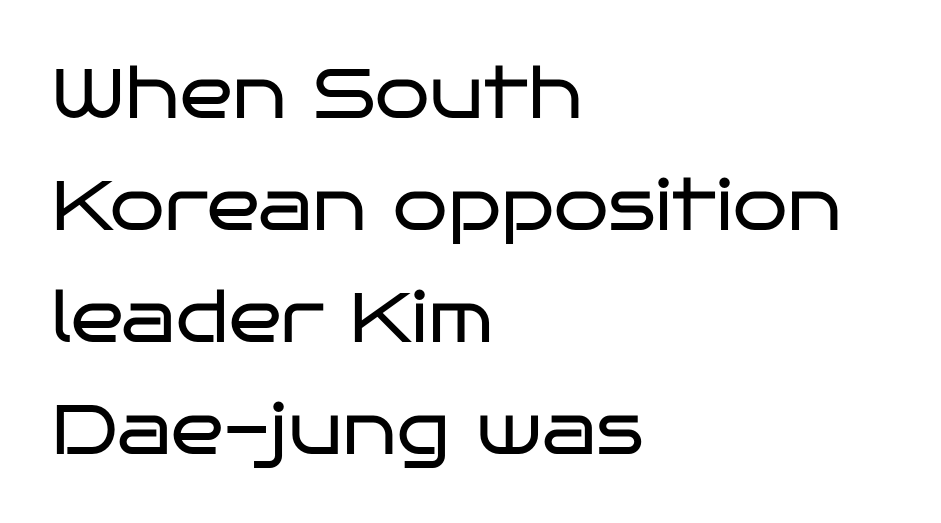
{"serif": "no", "italic": "no", "bold": "no", "weight": "regular", "width": "wide", "stroke_contrast": "low", "x_height": "large", "monospaced": "no", "underline": "no", "align": "left", "line_spacing": "normal", "line_spacing_ratio": 1.6, "letter_spacing": "normal", "letter_spacing_em": 0.0, "glyph_px": 70}
